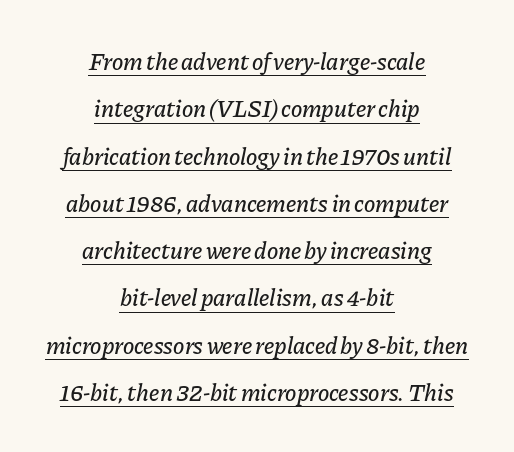
The image shows 24 px text type, italic (leaning right); set centered, loose line spacing (1.97x), normal letter spacing, underlined.
